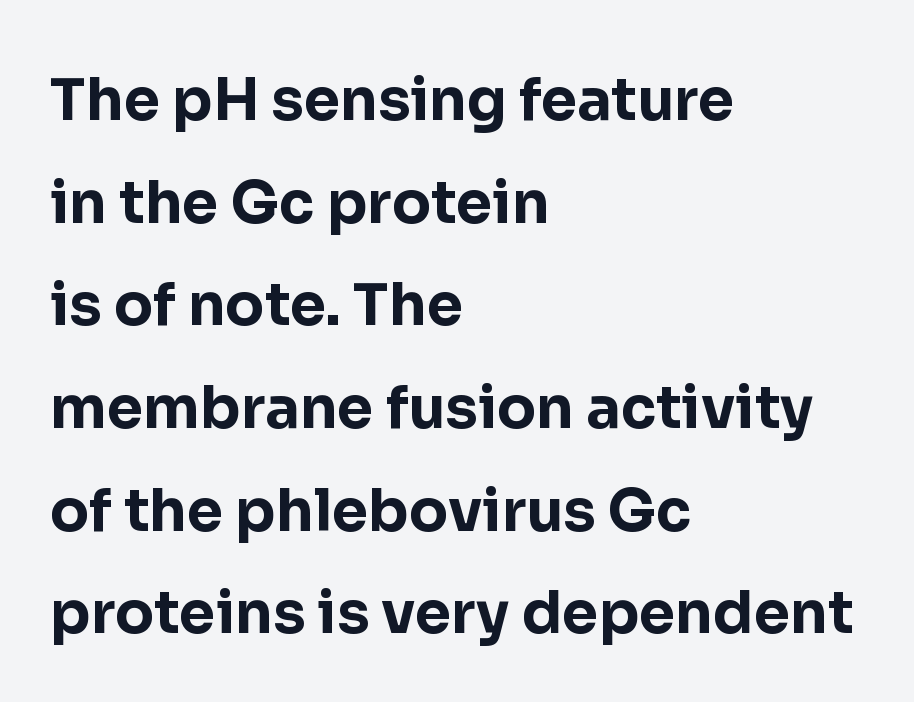
Is the letter spacing exaggerated? No — it looks like the ordinary default. Thick stems and heavy bowls — unmistakably bold. The specimen reads as upright at a glance. Proportional: the letters do not fall into vertical columns.
